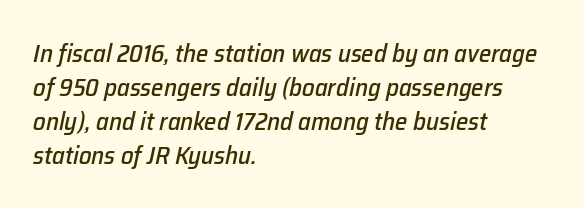
The image shows 25 px text type, italic (leaning right); set left-aligned, normal line spacing (1.36x), normal letter spacing, not underlined.
